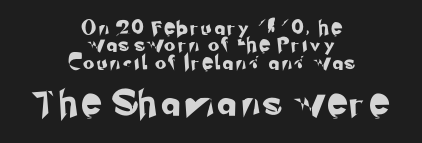
The image shows 25 px text type; set centered, normal line spacing (1.25x), unusually wide letter spacing (+0.28 em), not underlined; the second (bottom) block is 1.79x larger.
